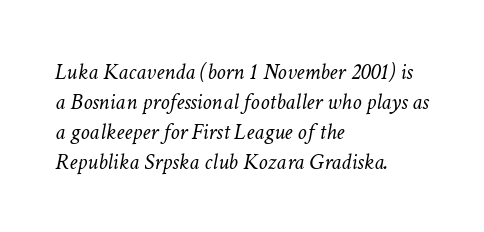
{"italic": "yes", "lean": "right", "slant_degrees": 11, "bold": "no", "underline": "no", "align": "left", "line_spacing": "normal", "line_spacing_ratio": 1.31, "letter_spacing": "normal", "letter_spacing_em": 0.0, "glyph_px": 23}
